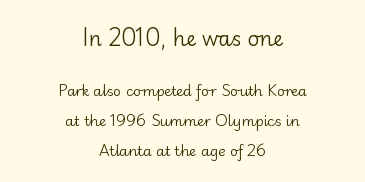
Q: Is the text bold? A: No.
Q: Is the text italic (slanted)? A: No, it is upright.
Q: Is the text underlined? A: No.
Q: How is the paragraph aligned? A: Centered.
Q: Is the spacing between letters normal or unusually wide? A: Normal.
Q: Is the spacing between lines tight, normal or loose? A: Loose.
Q: Which block of text is set in a larger size, the first (top) or the second (bottom)? A: The first (top) one.
